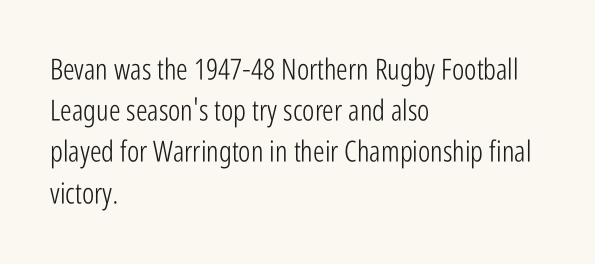
{"serif": "no", "italic": "no", "bold": "no", "weight": "light", "width": "condensed", "stroke_contrast": "low", "x_height": "medium", "monospaced": "no", "underline": "no", "align": "left", "line_spacing": "normal", "line_spacing_ratio": 1.42, "letter_spacing": "normal", "letter_spacing_em": 0.0, "glyph_px": 29}
